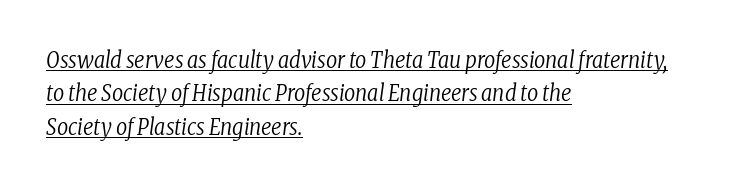
The image shows 22 px text type, italic (leaning right); set left-aligned, normal line spacing (1.52x), normal letter spacing, underlined.
